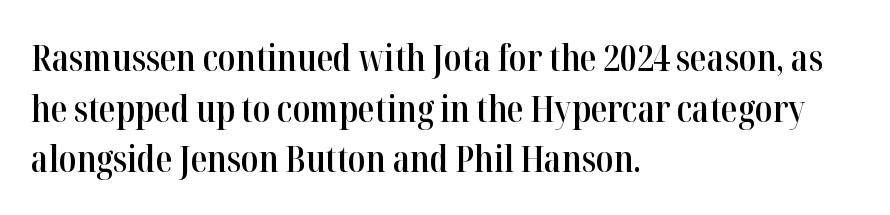
Q: Is the text bold? A: Semi-bold.
Q: Is the text italic (slanted)? A: No, it is upright.
Q: Is the typeface a serif or a sans-serif typeface? A: Serif.
Q: Is the text underlined? A: No.
Q: How is the paragraph aligned? A: Left-aligned.
Q: Is the spacing between letters normal or unusually wide? A: Normal.
Q: Is the spacing between lines tight, normal or loose? A: Normal.
Q: Width (condensed, normal, or wide)? A: Condensed.
Q: Stroke contrast? A: High.
Q: x-height? A: Medium.
Q: Monospaced? A: No.
